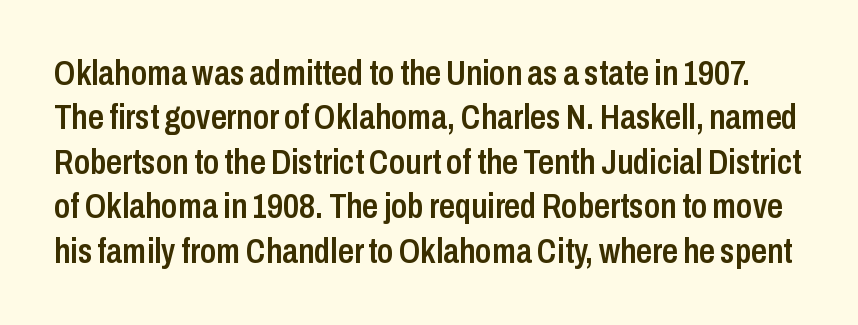
The image shows 35 px semibold, condensed sans-serif type, upright; set normal line spacing (1.27x), normal letter spacing, not underlined; low stroke contrast and a medium x-height.
